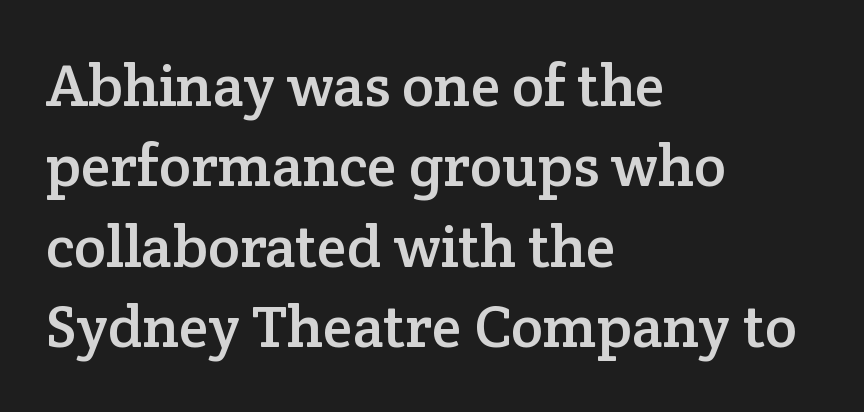
The space beneath each line is pristine and unruled. The letters stand straight up with perfectly vertical stems. Compared with a centered layout, this one pins lines to the left instead. Tracking value appears to be zero — textbook default spacing. These lines are rendered in a variable-pitch font. This rendering employs a face with finishing strokes, i.e., a serif.
